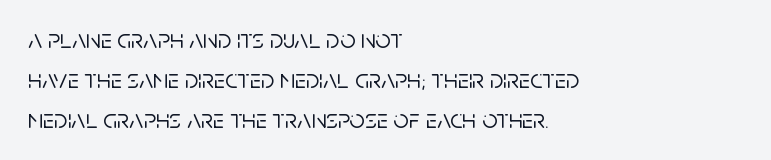
{"italic": "no", "underline": "no", "align": "left", "line_spacing": "normal", "line_spacing_ratio": 1.48, "letter_spacing": "normal", "letter_spacing_em": 0.0, "glyph_px": 27}
